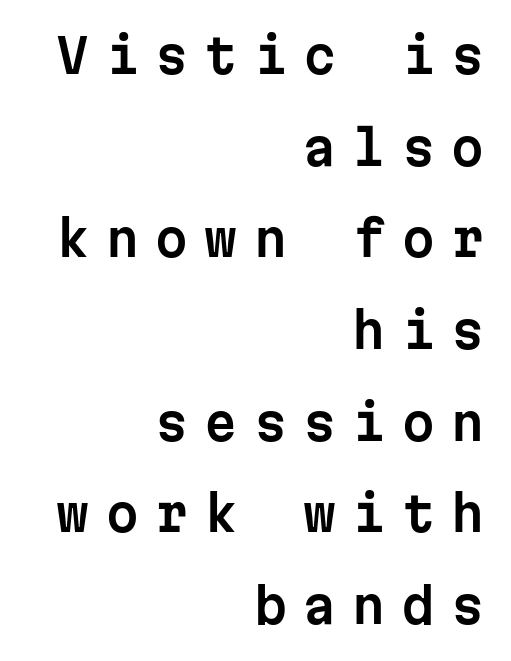
The image shows 47 px sans-serif type, upright, monospaced; set right-aligned, loose line spacing (1.95x), unusually wide letter spacing (+0.35 em), not underlined; low stroke contrast and a medium x-height.
